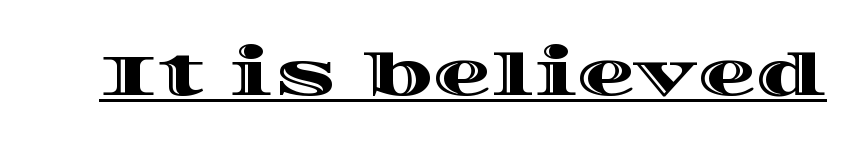
This sample has the flowing, uneven cadence of proportional lettering. The face used here is rendered with its standard letterfit. Underlined type. Style check: upright.
